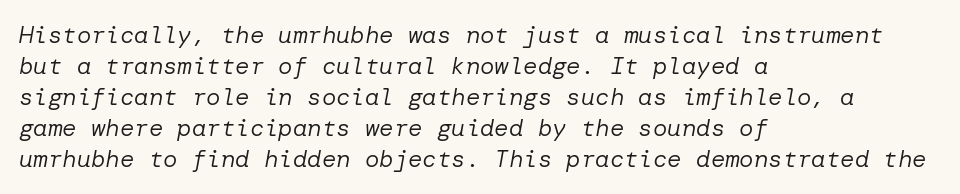
{"italic": "yes", "lean": "right", "slant_degrees": 10, "bold": "no", "underline": "no", "align": "left", "line_spacing": "normal", "line_spacing_ratio": 1.29, "letter_spacing": "normal", "letter_spacing_em": 0.0, "glyph_px": 24}
